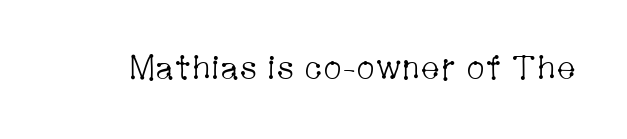
Q: Is the text bold? A: No.
Q: Is the text italic (slanted)? A: No, it is upright.
Q: Is the typeface a serif or a sans-serif typeface? A: Serif.
Q: Is the text underlined? A: No.
Q: Is the spacing between letters normal or unusually wide? A: Normal.
Q: Width (condensed, normal, or wide)? A: Condensed.
Q: Stroke contrast? A: Low.
Q: x-height? A: Medium.
Q: Monospaced? A: No.
